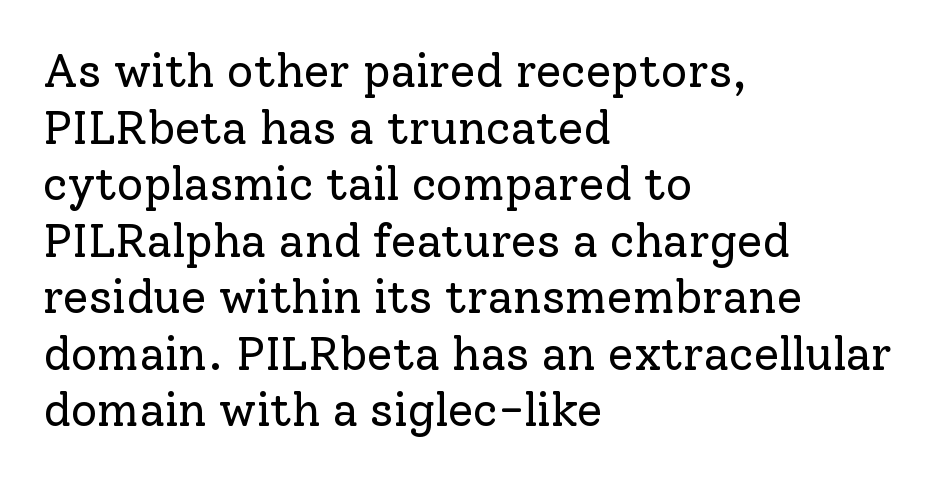
The image shows 46 px regular-weight serif type, upright; set left-aligned, line spacing 1.23x, normal letter spacing, not underlined; low stroke contrast and a medium x-height.
